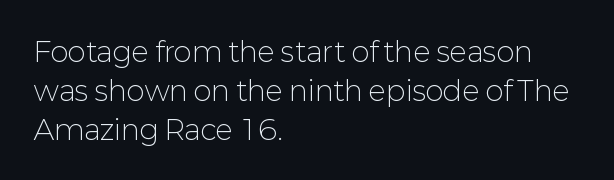
The image shows 28 px light sans-serif type, upright; set left-aligned, normal line spacing (1.39x), normal letter spacing, not underlined; low stroke contrast and a medium x-height.
